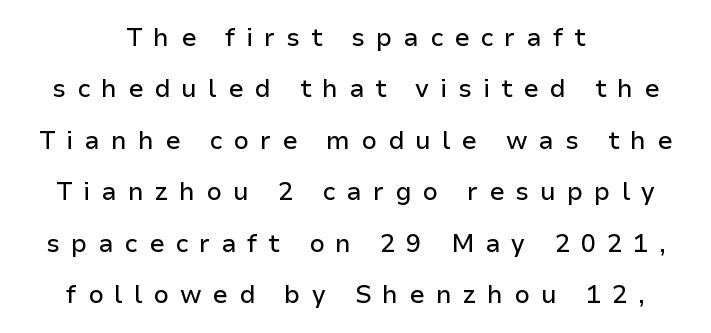
The image shows 25 px text type, upright; set centered, loose line spacing (2.06x), unusually wide letter spacing (+0.44 em), not underlined.
